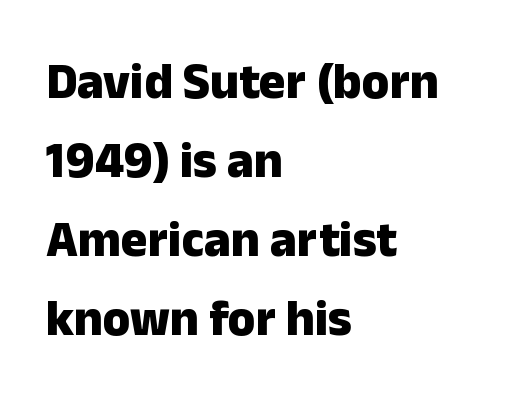
{"serif": "no", "italic": "no", "bold": "yes", "weight": "heavy", "width": "normal", "stroke_contrast": "low", "x_height": "medium", "monospaced": "no", "underline": "no", "align": "left", "line_spacing": "normal", "line_spacing_ratio": 1.58, "letter_spacing": "normal", "letter_spacing_em": 0.0, "glyph_px": 50}
